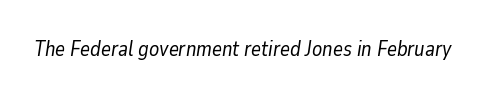
{"italic": "yes", "lean": "right", "slant_degrees": 9, "bold": "no", "underline": "no", "letter_spacing": "normal", "letter_spacing_em": 0.0, "glyph_px": 21}
